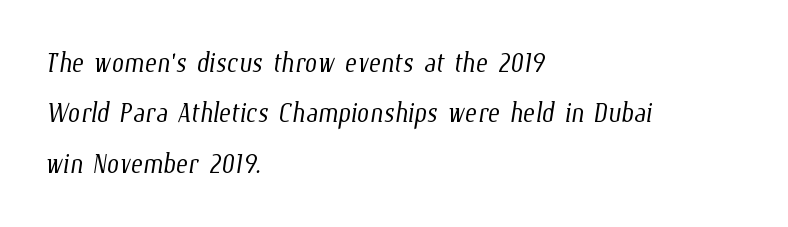
Q: Is the text bold? A: No.
Q: Is the text underlined? A: No.
Q: How is the paragraph aligned? A: Left-aligned.
Q: Is the spacing between letters normal or unusually wide? A: Normal.
Q: Is the spacing between lines tight, normal or loose? A: Normal.
Q: Width (condensed, normal, or wide)? A: Condensed.
Q: Stroke contrast? A: Low.
Q: x-height? A: Medium.
Q: Monospaced? A: No.
